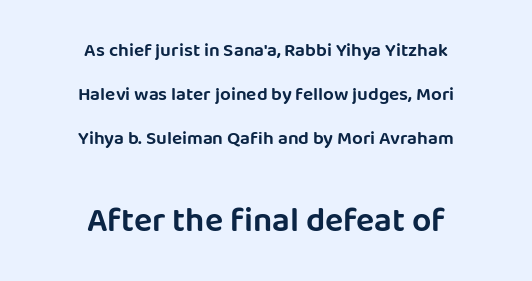
{"serif": "no", "italic": "no", "width": "normal", "stroke_contrast": "low", "x_height": "large", "monospaced": "no", "underline": "no", "align": "center", "line_spacing": "loose", "line_spacing_ratio": 2.31, "letter_spacing": "normal", "letter_spacing_em": 0.0, "larger_block": "second", "size_ratio": 1.79, "glyph_px": 34}
